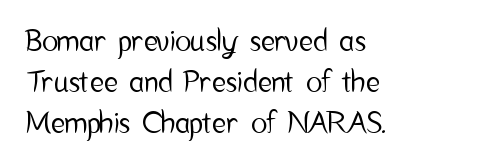
Q: Is the text italic (slanted)? A: No, it is upright.
Q: Is the typeface a serif or a sans-serif typeface? A: Sans-serif.
Q: Is the text underlined? A: No.
Q: How is the paragraph aligned? A: Left-aligned.
Q: Is the spacing between letters normal or unusually wide? A: Normal.
Q: Is the spacing between lines tight, normal or loose? A: Normal.
Q: Width (condensed, normal, or wide)? A: Condensed.
Q: Stroke contrast? A: Low.
Q: x-height? A: Medium.
Q: Monospaced? A: No.
